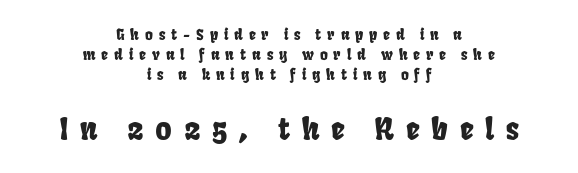
The image shows 30 px condensed sans-serif type; set centered, normal line spacing (1.35x), unusually wide letter spacing (+0.39 em), not underlined; the second (bottom) block is 2.0x larger; low stroke contrast and a large x-height.
